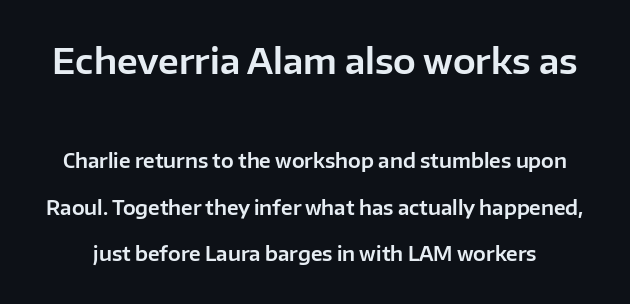
{"serif": "no", "italic": "no", "width": "normal", "stroke_contrast": "low", "x_height": "medium", "monospaced": "no", "underline": "no", "line_spacing": "loose", "line_spacing_ratio": 2.44, "letter_spacing": "normal", "letter_spacing_em": 0.0, "larger_block": "first", "size_ratio": 1.79, "glyph_px": 34}
